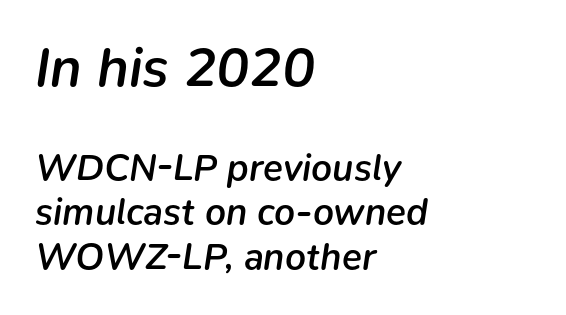
{"italic": "yes", "lean": "right", "slant_degrees": 9, "bold": "semi", "weight": "semibold", "width": "normal", "stroke_contrast": "low", "x_height": "medium", "monospaced": "no", "underline": "no", "align": "left", "line_spacing_ratio": 1.21, "letter_spacing": "normal", "letter_spacing_em": 0.0, "larger_block": "first", "size_ratio": 1.49, "glyph_px": 55}
